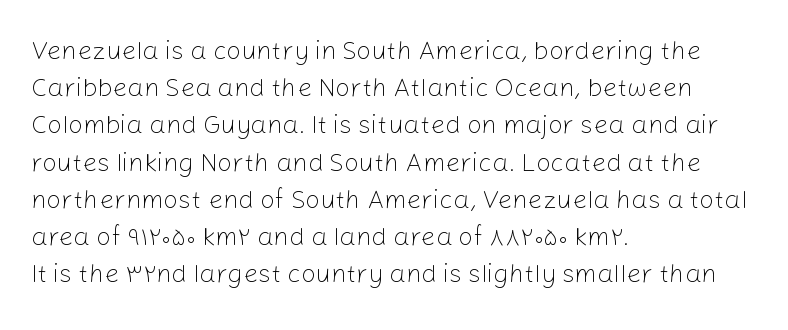
The image shows 26 px text type, upright; set left-aligned, normal line spacing (1.43x), normal letter spacing, not underlined.
